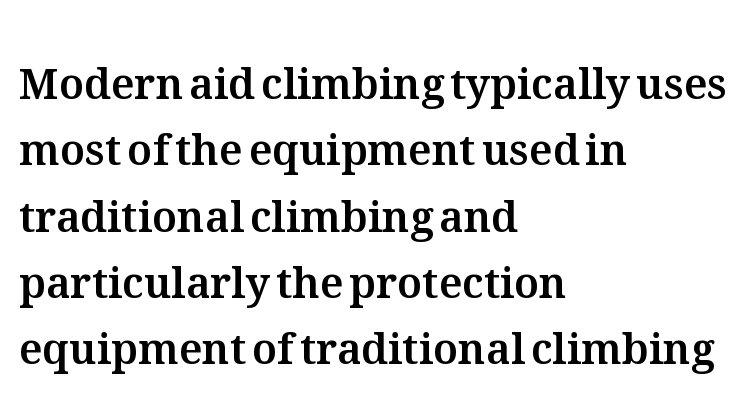
The image shows 42 px text type, upright; set left-aligned, normal line spacing (1.58x), normal letter spacing, not underlined; medium stroke contrast and a medium x-height.
